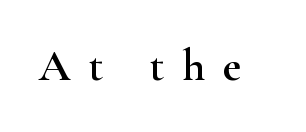
{"serif": "yes", "italic": "no", "width": "wide", "stroke_contrast": "high", "x_height": "small", "monospaced": "no", "underline": "no", "letter_spacing": "wide", "letter_spacing_em": 0.41, "glyph_px": 44}
